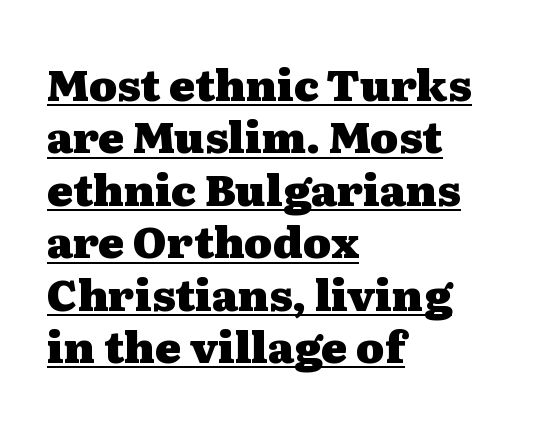
{"serif": "yes", "italic": "no", "bold": "yes", "weight": "heavy", "width": "wide", "stroke_contrast": "medium", "x_height": "medium", "monospaced": "no", "underline": "yes", "align": "left", "line_spacing_ratio": 1.22, "letter_spacing": "normal", "letter_spacing_em": 0.0, "glyph_px": 43}
